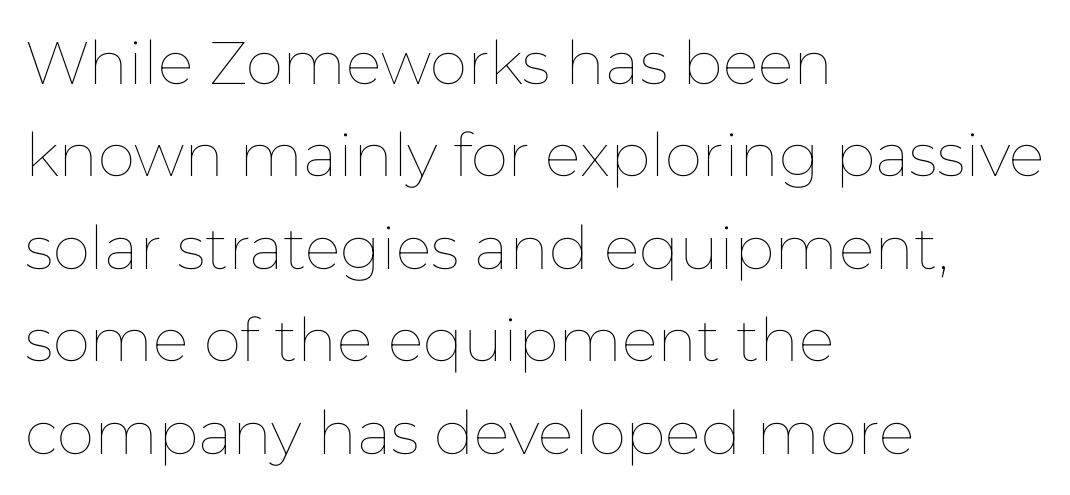
{"italic": "no", "bold": "no", "weight": "thin", "width": "normal", "stroke_contrast": "low", "x_height": "medium", "monospaced": "no", "underline": "no", "align": "left", "line_spacing": "normal", "line_spacing_ratio": 1.54, "letter_spacing": "normal", "letter_spacing_em": 0.0, "glyph_px": 60}
